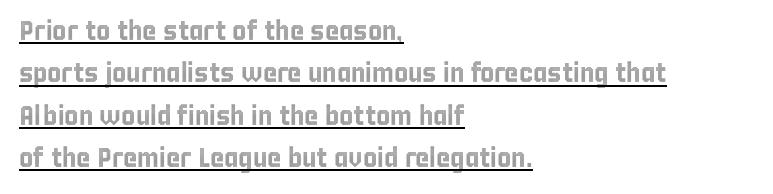
The image shows 27 px text type, upright; set left-aligned, normal line spacing (1.57x), normal letter spacing, underlined.
